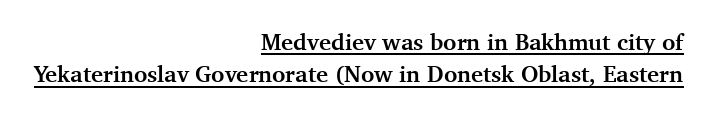
Q: Is the text bold? A: Yes.
Q: Is the text italic (slanted)? A: No, it is upright.
Q: Is the text underlined? A: Yes.
Q: How is the paragraph aligned? A: Right-aligned.
Q: Is the spacing between letters normal or unusually wide? A: Normal.
Q: Is the spacing between lines tight, normal or loose? A: Normal.
